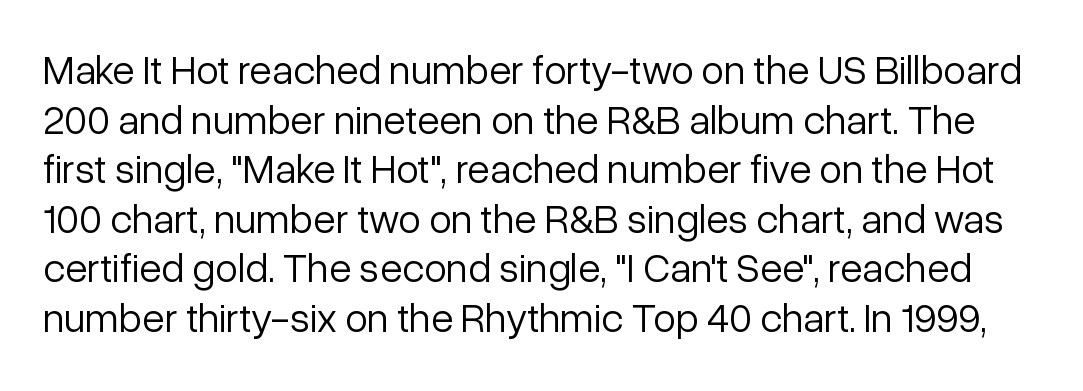
Q: Is the text bold? A: No.
Q: Is the text italic (slanted)? A: No, it is upright.
Q: Is the typeface a serif or a sans-serif typeface? A: Sans-serif.
Q: Is the text underlined? A: No.
Q: Is the spacing between letters normal or unusually wide? A: Normal.
Q: Width (condensed, normal, or wide)? A: Normal.
Q: Stroke contrast? A: Low.
Q: x-height? A: Medium.
Q: Monospaced? A: No.
